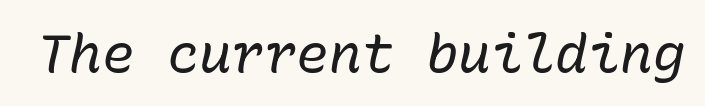
The whole block is typeset with a tilt. Note the uniform advance width — an 'i' takes as much space as an 'm'. On a weight scale, this lands at 450 or below. No word sits above an underline. You could call the tracking neutral — neither tight nor loose.
